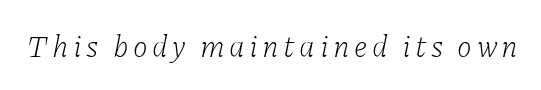
Think standard paragraph weight, or any step lighter than that. Check under the words: just untouched page. Check where the strokes stop: tiny serifs finish them off. A typesetter would call this proportional, since set widths differ per character. An italicized treatment has been applied to the whole sample.
